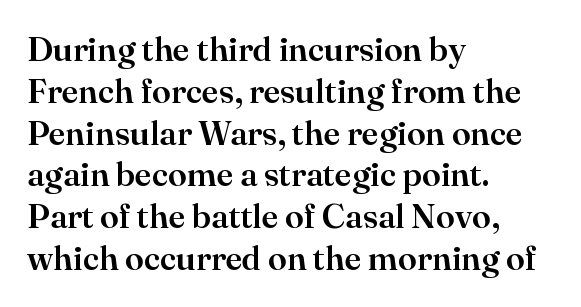
The image shows 34 px serif type, upright; set left-aligned, line spacing 1.23x, normal letter spacing, not underlined; high stroke contrast and a small x-height.
